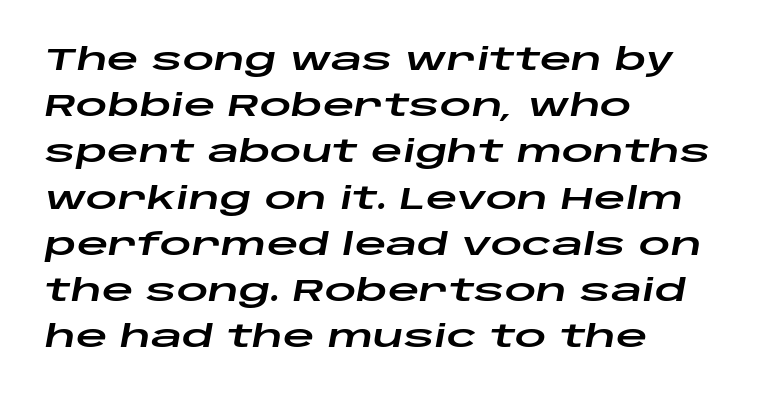
The horizontal fit of the characters is conventional and even. Only glyphs here, with clear space below each row. Is the block centered? No — it sits flush against the left margin. The specimen reads as italic at a glance. The rendering uses natural spacing where letterforms have individual widths.
